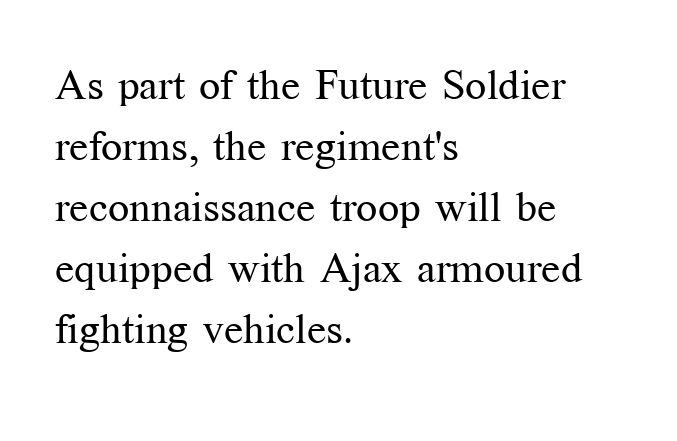
Q: Is the text bold? A: No.
Q: Is the text italic (slanted)? A: No, it is upright.
Q: Is the typeface a serif or a sans-serif typeface? A: Serif.
Q: Is the text underlined? A: No.
Q: How is the paragraph aligned? A: Left-aligned.
Q: Is the spacing between letters normal or unusually wide? A: Normal.
Q: Is the spacing between lines tight, normal or loose? A: Normal.
Q: Width (condensed, normal, or wide)? A: Normal.
Q: Stroke contrast? A: Medium.
Q: x-height? A: Medium.
Q: Monospaced? A: No.
